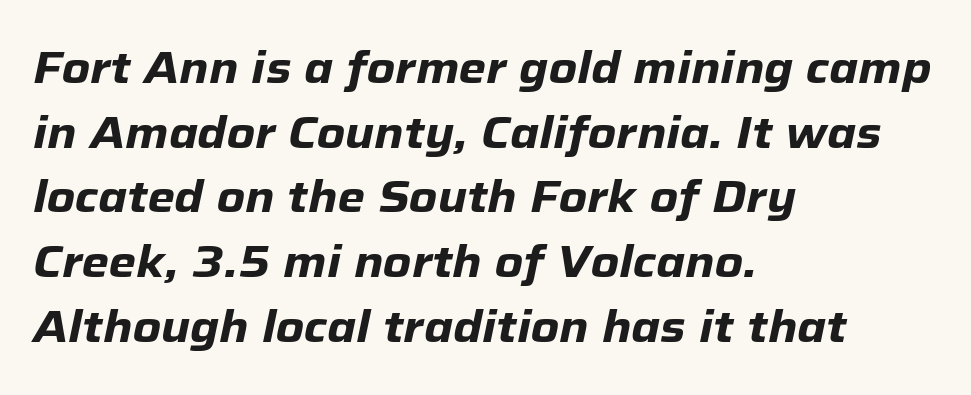
{"italic": "yes", "lean": "right", "slant_degrees": 12, "bold": "yes", "weight": "heavy", "width": "normal", "stroke_contrast": "low", "x_height": "medium", "monospaced": "no", "underline": "no", "align": "left", "line_spacing": "normal", "line_spacing_ratio": 1.47, "letter_spacing": "normal", "letter_spacing_em": 0.0, "glyph_px": 44}
